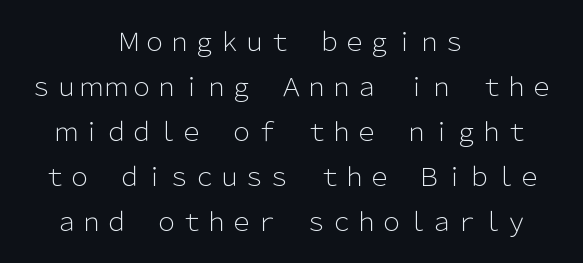
{"italic": "no", "bold": "no", "underline": "no", "align": "center", "line_spacing_ratio": 1.8, "letter_spacing": "normal", "letter_spacing_em": 0.0, "glyph_px": 25}
